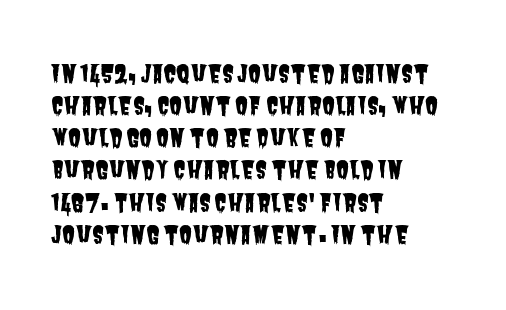
Q: Is the text underlined? A: No.
Q: How is the paragraph aligned? A: Left-aligned.
Q: Is the spacing between letters normal or unusually wide? A: Normal.
Q: Is the spacing between lines tight, normal or loose? A: Normal.
